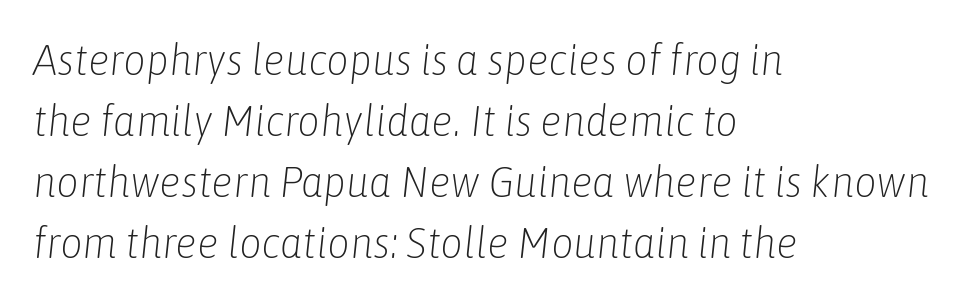
{"italic": "yes", "lean": "right", "slant_degrees": 6, "bold": "no", "weight": "light", "width": "condensed", "stroke_contrast": "low", "x_height": "medium", "monospaced": "no", "underline": "no", "align": "left", "line_spacing": "normal", "line_spacing_ratio": 1.39, "letter_spacing": "normal", "letter_spacing_em": 0.0, "glyph_px": 44}
